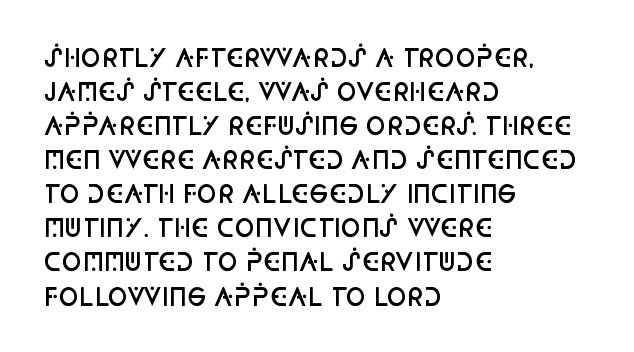
The image shows 24 px text type, upright; set left-aligned, normal line spacing (1.42x), normal letter spacing, not underlined.
